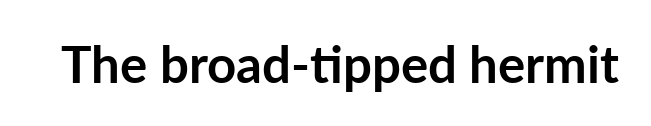
The image shows 51 px semibold sans-serif type, upright; set normal letter spacing, not underlined; low stroke contrast and a medium x-height.
